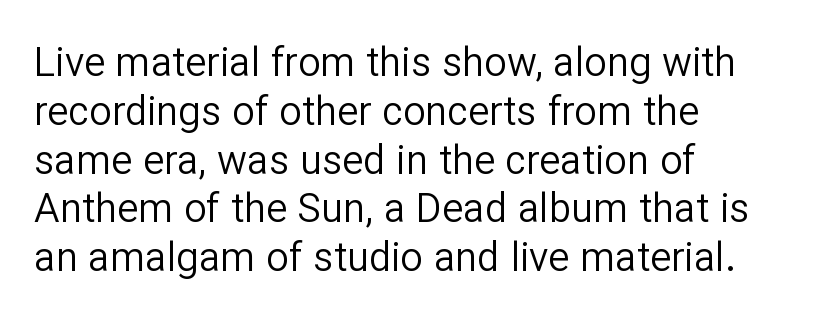
Q: Is the text bold? A: No.
Q: Is the text italic (slanted)? A: No, it is upright.
Q: Is the typeface a serif or a sans-serif typeface? A: Sans-serif.
Q: Is the text underlined? A: No.
Q: How is the paragraph aligned? A: Left-aligned.
Q: Is the spacing between letters normal or unusually wide? A: Normal.
Q: Width (condensed, normal, or wide)? A: Normal.
Q: Stroke contrast? A: Low.
Q: x-height? A: Medium.
Q: Monospaced? A: No.
